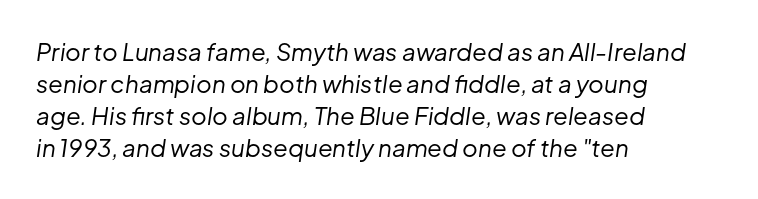
The image shows 24 px text type, italic (leaning right); set left-aligned, normal line spacing (1.33x), normal letter spacing, not underlined.
